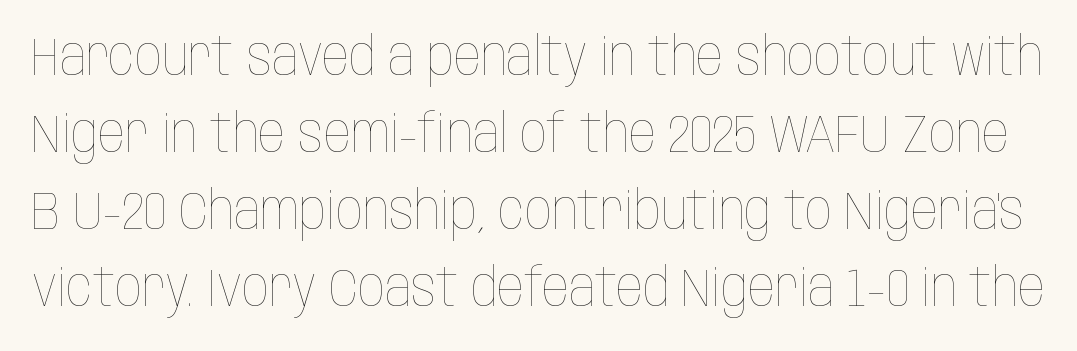
Q: Is the text bold? A: No.
Q: Is the text italic (slanted)? A: No, it is upright.
Q: Is the text underlined? A: No.
Q: Is the spacing between letters normal or unusually wide? A: Normal.
Q: Is the spacing between lines tight, normal or loose? A: Normal.
Q: Width (condensed, normal, or wide)? A: Condensed.
Q: Stroke contrast? A: Low.
Q: x-height? A: Large.
Q: Monospaced? A: No.
